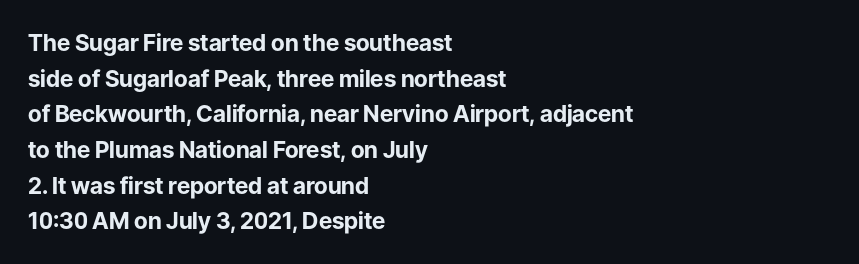
The image shows 23 px bold type, upright; set left-aligned, normal line spacing (1.55x), normal letter spacing, not underlined.
